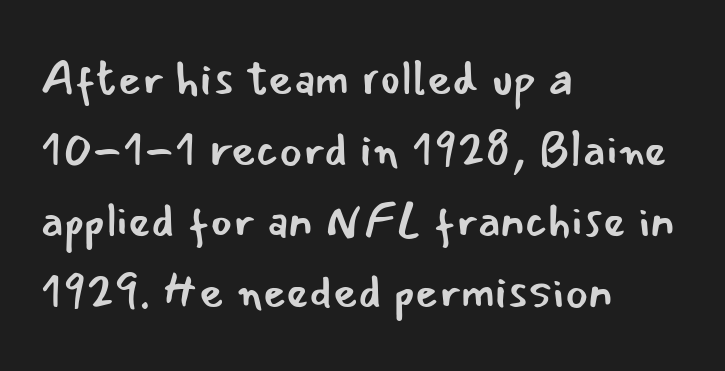
The image shows 48 px regular-weight sans-serif type, upright; set left-aligned, normal line spacing (1.48x), normal letter spacing, not underlined; low stroke contrast and a small x-height.
